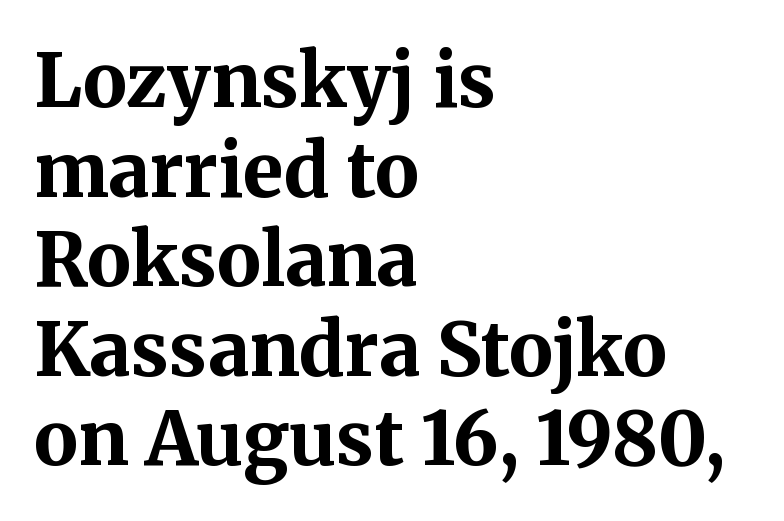
The image shows 74 px bold serif type, upright; set left-aligned, line spacing 1.21x, normal letter spacing, not underlined; medium stroke contrast and a medium x-height.
